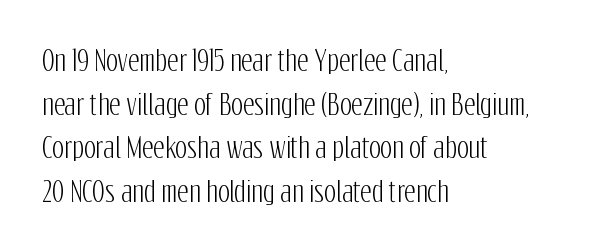
The image shows 28 px condensed sans-serif type, upright; set left-aligned, normal line spacing (1.56x), normal letter spacing, not underlined; low stroke contrast and a medium x-height.
